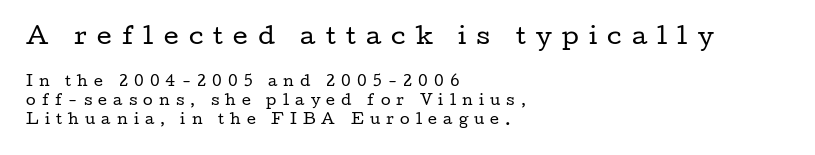
Q: Is the text bold? A: No.
Q: Is the text italic (slanted)? A: No, it is upright.
Q: Is the text underlined? A: No.
Q: How is the paragraph aligned? A: Left-aligned.
Q: Is the spacing between letters normal or unusually wide? A: Unusually wide.
Q: Is the spacing between lines tight, normal or loose? A: Normal.
Q: Which block of text is set in a larger size, the first (top) or the second (bottom)? A: The first (top) one.
